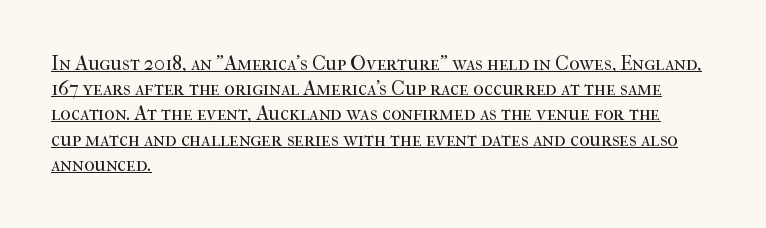
{"italic": "no", "bold": "no", "underline": "yes", "align": "left", "line_spacing": "normal", "line_spacing_ratio": 1.26, "letter_spacing": "normal", "letter_spacing_em": 0.0, "glyph_px": 20}
